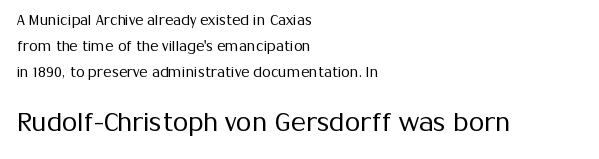
The face used here appears at its bigger size in the lower chunk. Italic? Not at all — the glyphs are vertical. You could call the tracking neutral — neither tight nor loose. Alignment: flush left. Weight: in the light-to-regular range.
